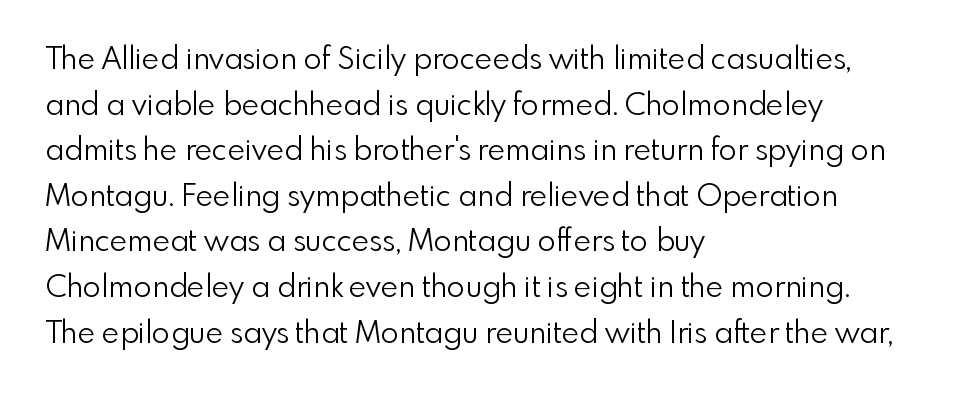
{"serif": "no", "italic": "no", "bold": "no", "weight": "light", "width": "normal", "x_height": "small", "monospaced": "no", "underline": "no", "align": "left", "line_spacing": "normal", "line_spacing_ratio": 1.52, "letter_spacing": "normal", "letter_spacing_em": 0.0, "glyph_px": 30}
